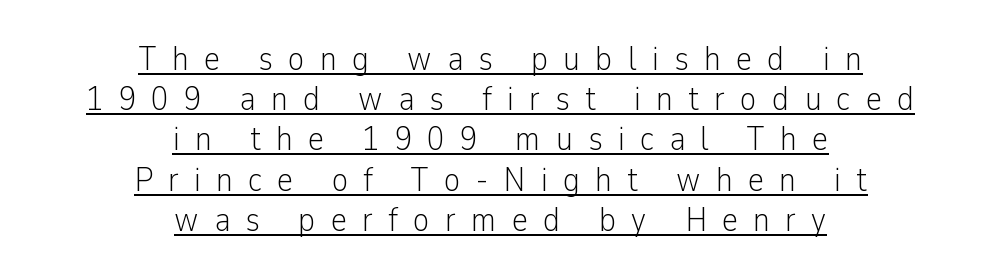
Style check: upright. Varying glyph widths throughout — classic text-font behaviour. Notice how the passage keeps no hard edge, just a central spine. If you measured baseline to baseline, you'd find a short distance.
